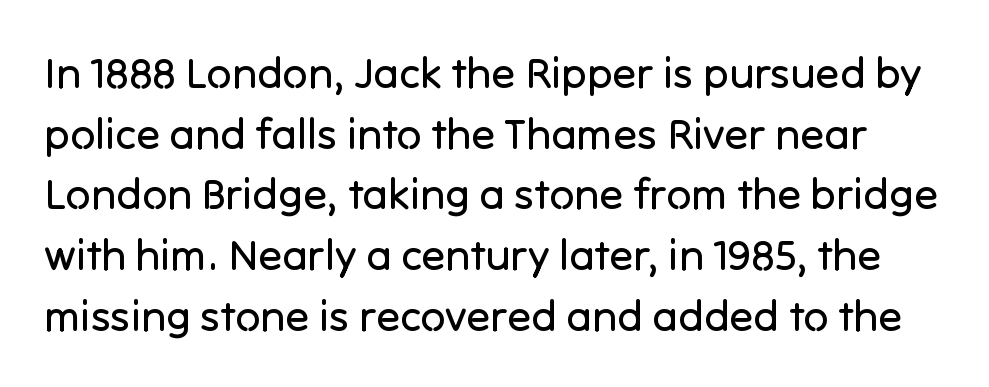
Q: Is the text bold? A: No.
Q: Is the text italic (slanted)? A: No, it is upright.
Q: Is the typeface a serif or a sans-serif typeface? A: Sans-serif.
Q: Is the text underlined? A: No.
Q: Is the spacing between letters normal or unusually wide? A: Normal.
Q: Is the spacing between lines tight, normal or loose? A: Normal.
Q: Width (condensed, normal, or wide)? A: Normal.
Q: Stroke contrast? A: Low.
Q: x-height? A: Medium.
Q: Monospaced? A: No.
